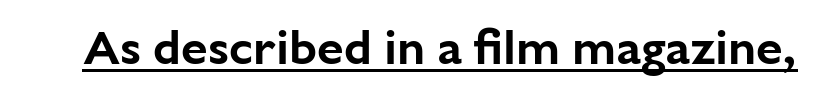
The image shows 48 px sans-serif type, upright; set normal letter spacing, underlined; low stroke contrast and a medium x-height.
